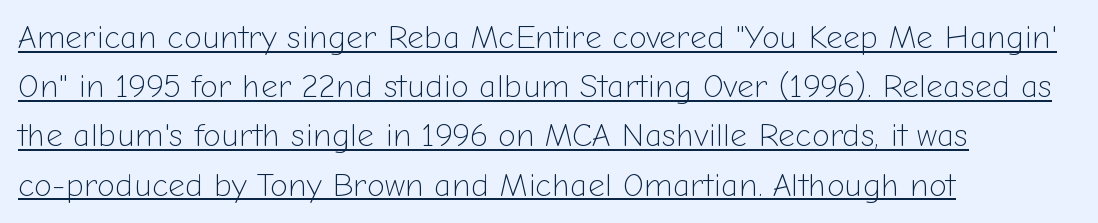
Upright lettering throughout. Visually the block forms a straight wall on the left and a jagged coastline on the right. Stems here are at most as thick as an everyday book face. This sample keeps an unexceptional amount of space between lines.
